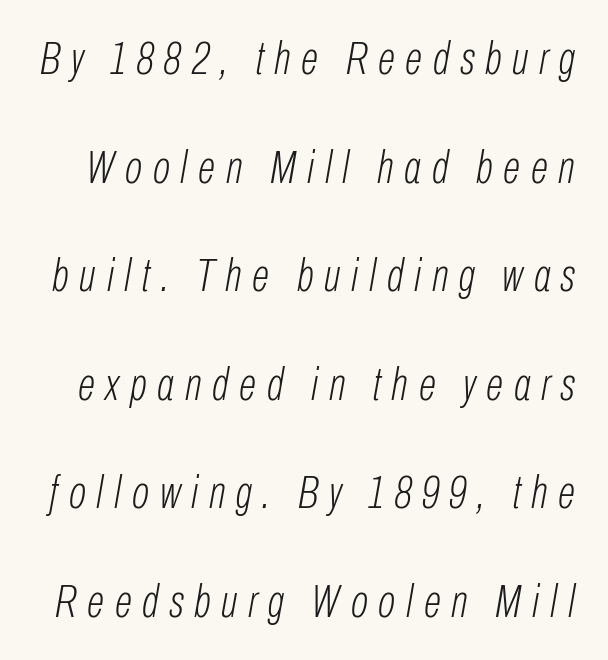
Q: Is the text bold? A: No.
Q: Is the text italic (slanted)? A: Yes, it leans right by about 10 degrees.
Q: Is the text underlined? A: No.
Q: Is the spacing between letters normal or unusually wide? A: Unusually wide.
Q: Is the spacing between lines tight, normal or loose? A: Loose.
Q: Width (condensed, normal, or wide)? A: Condensed.
Q: Stroke contrast? A: Low.
Q: x-height? A: Medium.
Q: Monospaced? A: No.
